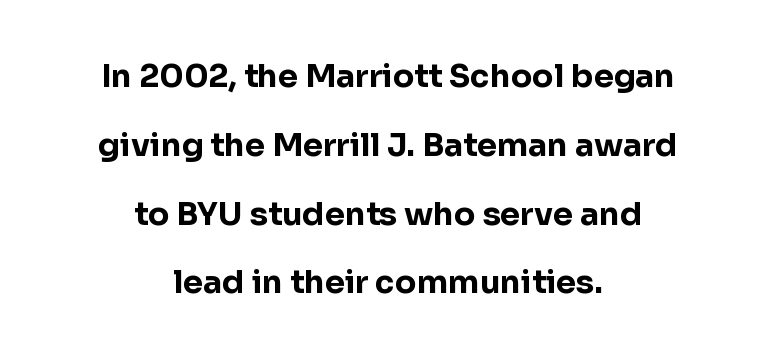
{"serif": "no", "italic": "no", "bold": "yes", "weight": "bold", "width": "normal", "stroke_contrast": "low", "x_height": "medium", "monospaced": "no", "underline": "no", "align": "center", "line_spacing": "loose", "line_spacing_ratio": 2.15, "letter_spacing": "normal", "letter_spacing_em": 0.0, "glyph_px": 32}
